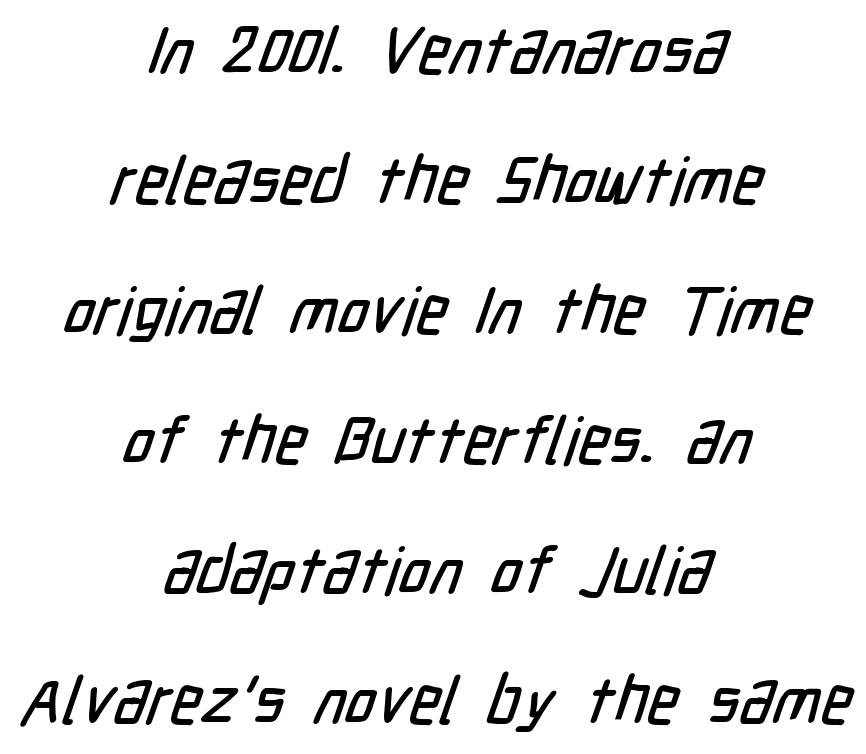
Q: Is the typeface a serif or a sans-serif typeface? A: Sans-serif.
Q: Is the text underlined? A: No.
Q: How is the paragraph aligned? A: Centered.
Q: Is the spacing between letters normal or unusually wide? A: Normal.
Q: Is the spacing between lines tight, normal or loose? A: Loose.
Q: Width (condensed, normal, or wide)? A: Condensed.
Q: Stroke contrast? A: Low.
Q: x-height? A: Medium.
Q: Monospaced? A: No.
